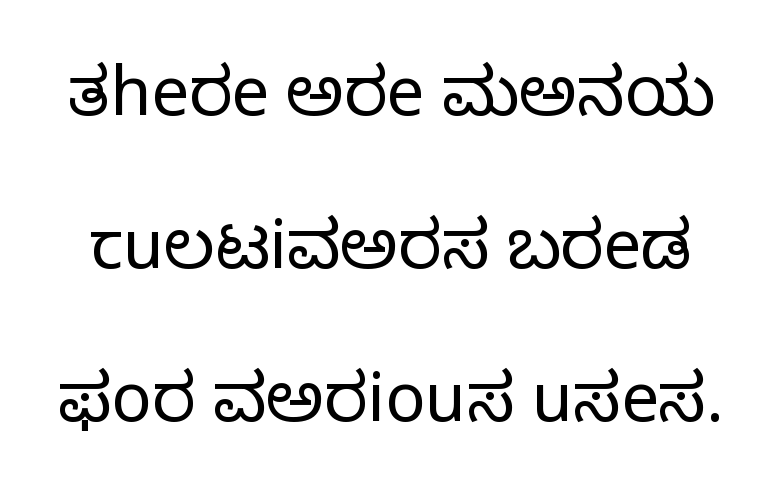
{"serif": "no", "italic": "no", "bold": "no", "weight": "light", "width": "normal", "stroke_contrast": "low", "x_height": "medium", "monospaced": "no", "underline": "no", "line_spacing": "loose", "line_spacing_ratio": 2.28, "letter_spacing": "normal", "letter_spacing_em": 0.0, "glyph_px": 67}
